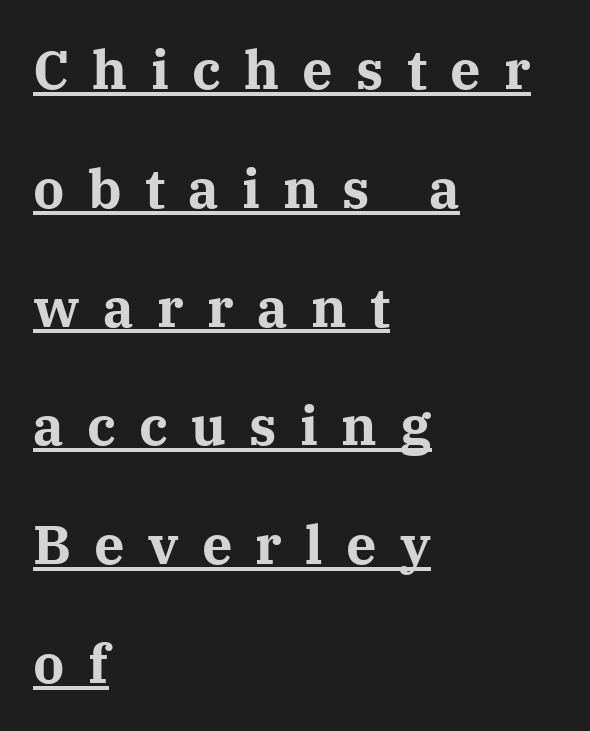
{"serif": "yes", "italic": "no", "bold": "yes", "weight": "bold", "width": "normal", "stroke_contrast": "medium", "x_height": "medium", "monospaced": "no", "underline": "yes", "align": "left", "line_spacing": "loose", "line_spacing_ratio": 2.2, "letter_spacing": "wide", "letter_spacing_em": 0.43, "glyph_px": 54}
